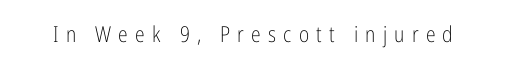
Is the letter spacing exaggerated? Yes — the characters are pushed far apart. Has an underline been added? It has not. Italic? Not at all — the glyphs are vertical. The letterforms sit at book weight or below.
